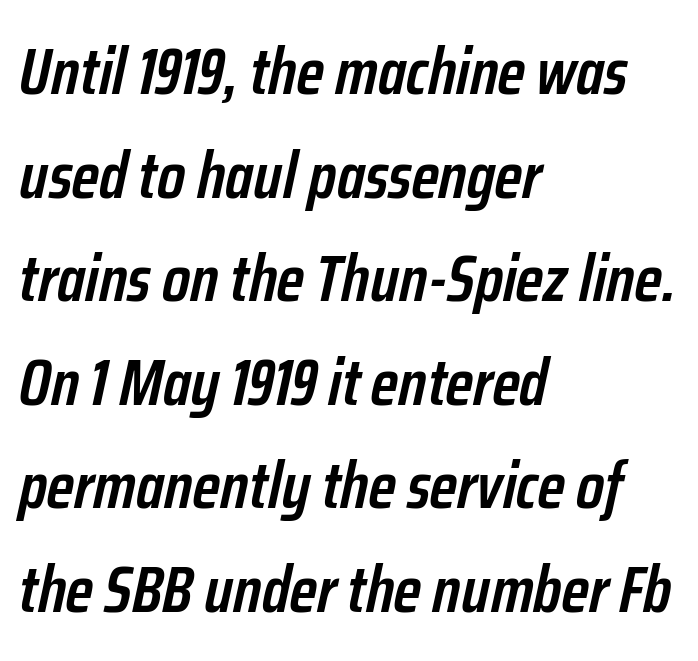
{"italic": "yes", "lean": "right", "slant_degrees": 12, "bold": "semi", "weight": "semibold", "width": "condensed", "stroke_contrast": "low", "x_height": "medium", "monospaced": "no", "underline": "no", "align": "left", "line_spacing": "normal", "line_spacing_ratio": 1.57, "letter_spacing": "normal", "letter_spacing_em": 0.0, "glyph_px": 66}
